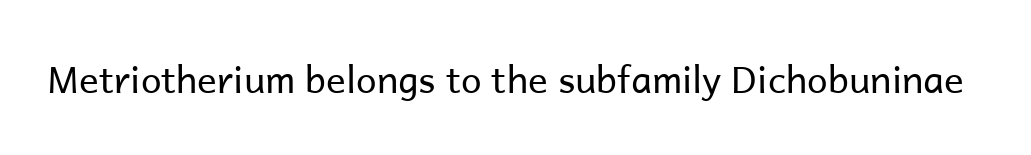
The image shows 37 px regular-weight sans-serif type, upright; set normal letter spacing, not underlined; low stroke contrast and a medium x-height.
